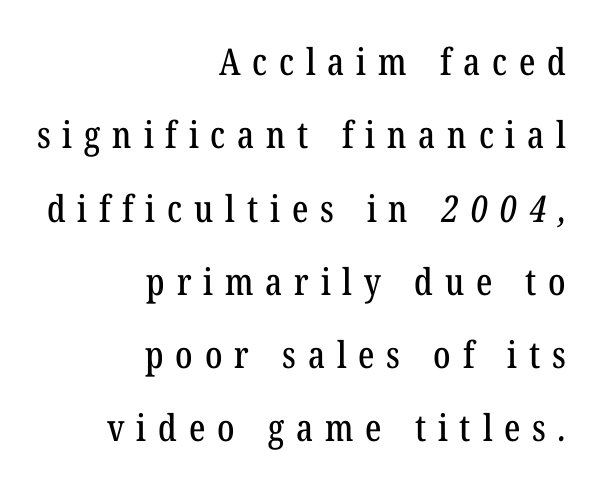
The image shows 37 px condensed serif type; set right-aligned, loose line spacing (1.98x), unusually wide letter spacing (+0.32 em), not underlined; low stroke contrast and a medium x-height.
